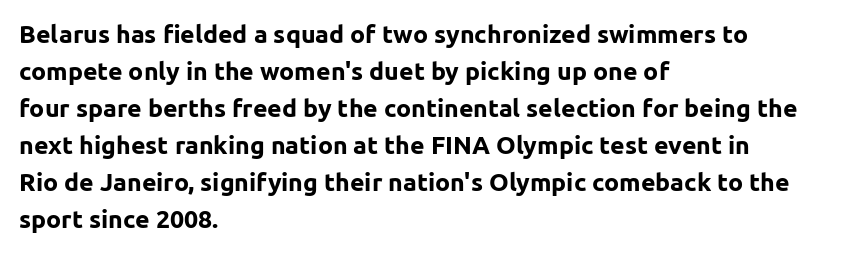
Horizontally, the lines are justified to the leading edge only. These words are printed bold, with thick strokes throughout. These lines sit exactly where default settings would place them. Every character sits straight up, as roman type does. Beneath every word, the page is bare.
